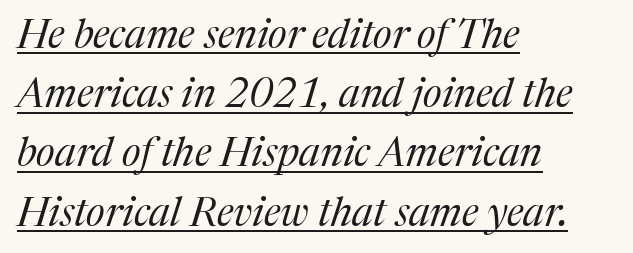
The image shows 40 px regular-weight serif type, italic (leaning right); set left-aligned, normal line spacing (1.48x), normal letter spacing, underlined; medium stroke contrast and a medium x-height.
